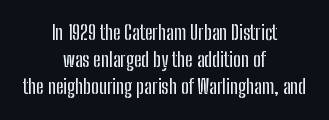
The image shows 20 px text type, upright; set centered, normal line spacing (1.36x), normal letter spacing, not underlined.
